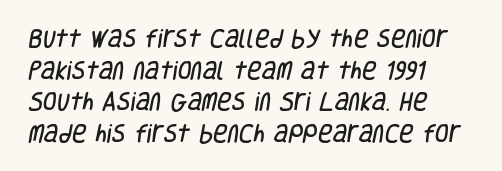
{"underline": "no", "align": "left", "line_spacing": "normal", "line_spacing_ratio": 1.58, "letter_spacing": "normal", "letter_spacing_em": 0.0, "glyph_px": 20}
